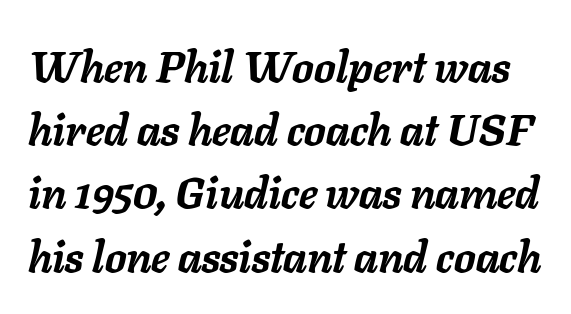
The image shows 43 px semibold type, italic (leaning right); set normal line spacing (1.47x), normal letter spacing, not underlined; low stroke contrast and a medium x-height.
